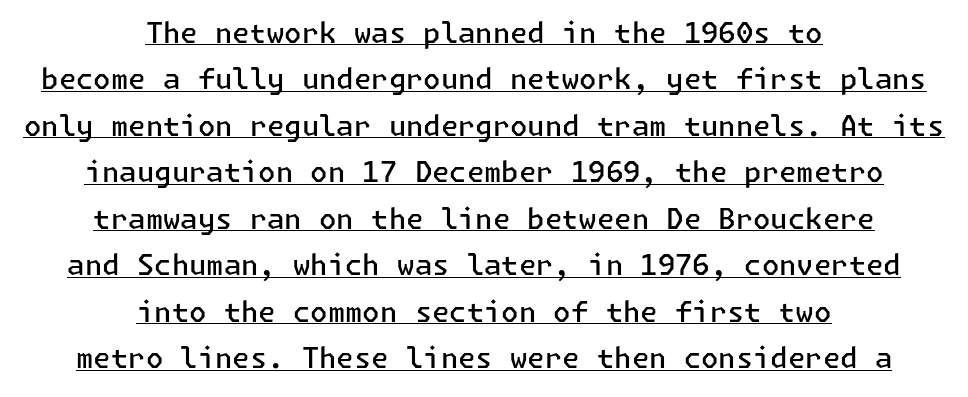
Q: Is the text bold? A: Semi-bold.
Q: Is the text italic (slanted)? A: No, it is upright.
Q: Is the typeface a serif or a sans-serif typeface? A: Sans-serif.
Q: Is the text underlined? A: Yes.
Q: How is the paragraph aligned? A: Centered.
Q: Is the spacing between letters normal or unusually wide? A: Normal.
Q: Is the spacing between lines tight, normal or loose? A: Normal.
Q: Width (condensed, normal, or wide)? A: Normal.
Q: Stroke contrast? A: Low.
Q: x-height? A: Medium.
